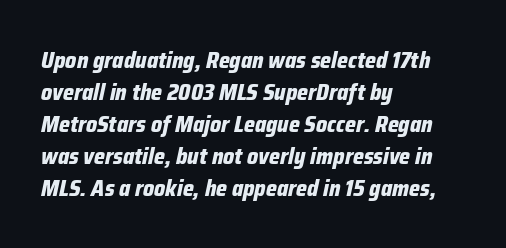
The image shows 23 px bold type, italic (leaning right); set left-aligned, normal line spacing (1.39x), normal letter spacing, not underlined.
